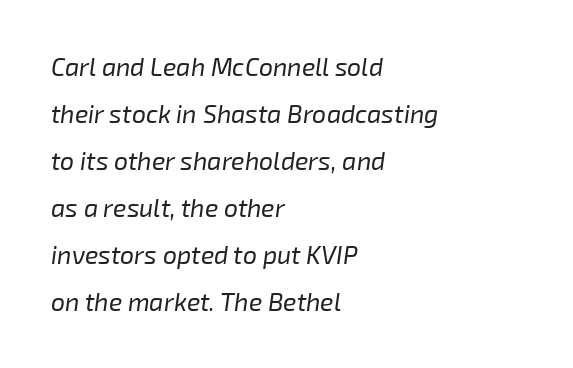
{"italic": "yes", "lean": "right", "slant_degrees": 8, "bold": "no", "underline": "no", "align": "left", "line_spacing_ratio": 1.88, "letter_spacing": "normal", "letter_spacing_em": 0.0, "glyph_px": 25}
